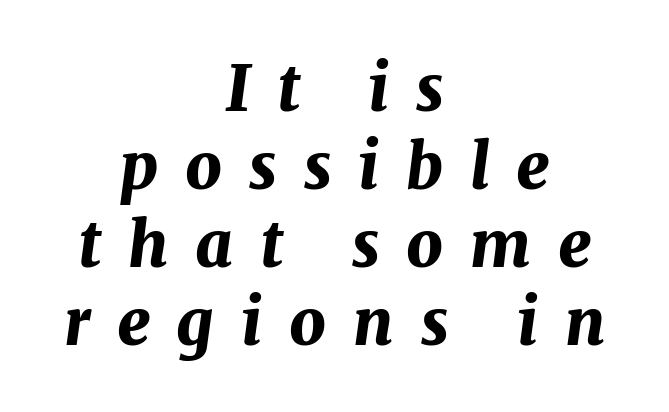
Q: Is the text bold? A: Yes.
Q: Is the text italic (slanted)? A: Yes, it leans right by about 7 degrees.
Q: Is the text underlined? A: No.
Q: How is the paragraph aligned? A: Centered.
Q: Is the spacing between letters normal or unusually wide? A: Unusually wide.
Q: Width (condensed, normal, or wide)? A: Normal.
Q: Stroke contrast? A: Medium.
Q: x-height? A: Medium.
Q: Monospaced? A: No.
